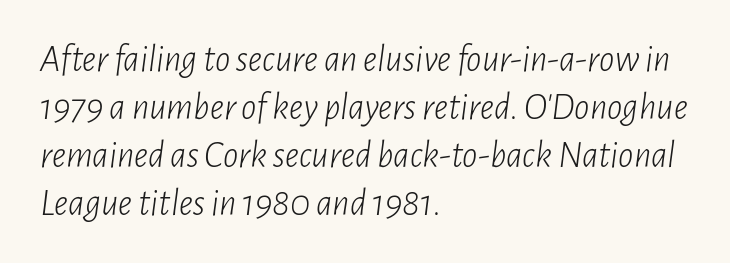
The image shows 38 px light, condensed type, italic (leaning right); set left-aligned, normal line spacing (1.26x), normal letter spacing, not underlined; low stroke contrast and a medium x-height.
